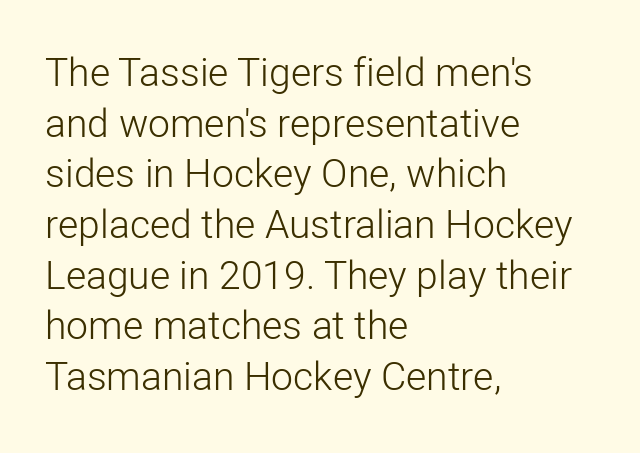
Q: Is the text bold? A: No.
Q: Is the text italic (slanted)? A: No, it is upright.
Q: Is the typeface a serif or a sans-serif typeface? A: Sans-serif.
Q: Is the text underlined? A: No.
Q: How is the paragraph aligned? A: Left-aligned.
Q: Is the spacing between letters normal or unusually wide? A: Normal.
Q: Is the spacing between lines tight, normal or loose? A: Normal.
Q: Width (condensed, normal, or wide)? A: Normal.
Q: Stroke contrast? A: Low.
Q: x-height? A: Medium.
Q: Monospaced? A: No.
